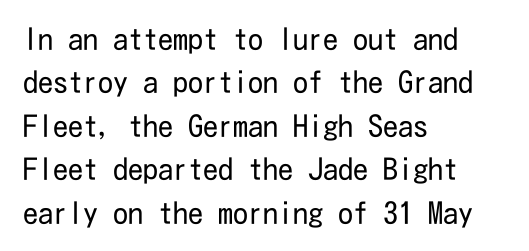
No italicization has been applied; the sample stays upright. The horizontal fit of the characters is conventional and even. Leading: standard. Nobody drew a line under any word here.
